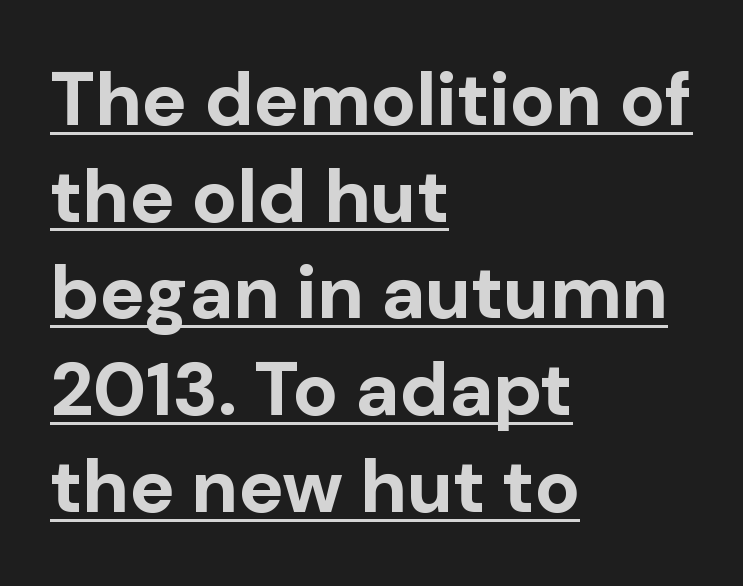
The image shows 75 px bold sans-serif type, upright; set left-aligned, normal line spacing (1.29x), normal letter spacing, underlined; low stroke contrast and a medium x-height.
